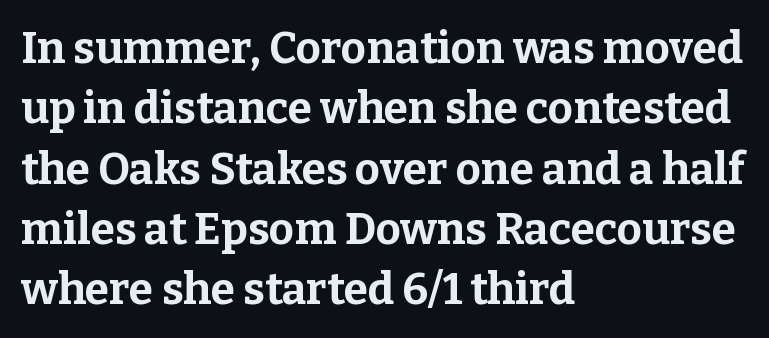
The image shows 44 px bold serif type, upright; set left-aligned, normal line spacing (1.37x), normal letter spacing, not underlined; low stroke contrast and a medium x-height.
